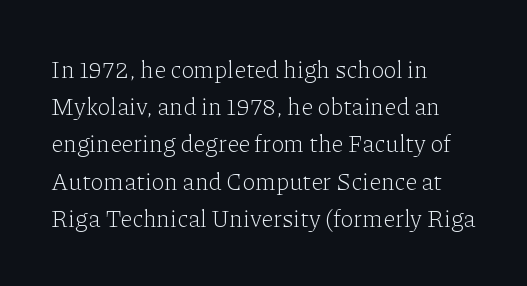
Ordinary non-slanted type is in use. This sample uses plain, unmodified letter spacing. Has an underline been added? It has not. The designer left line spacing at the default. The cut favours lightness, reaching ordinary text weight at its darkest. Layout note: lines flush left.
